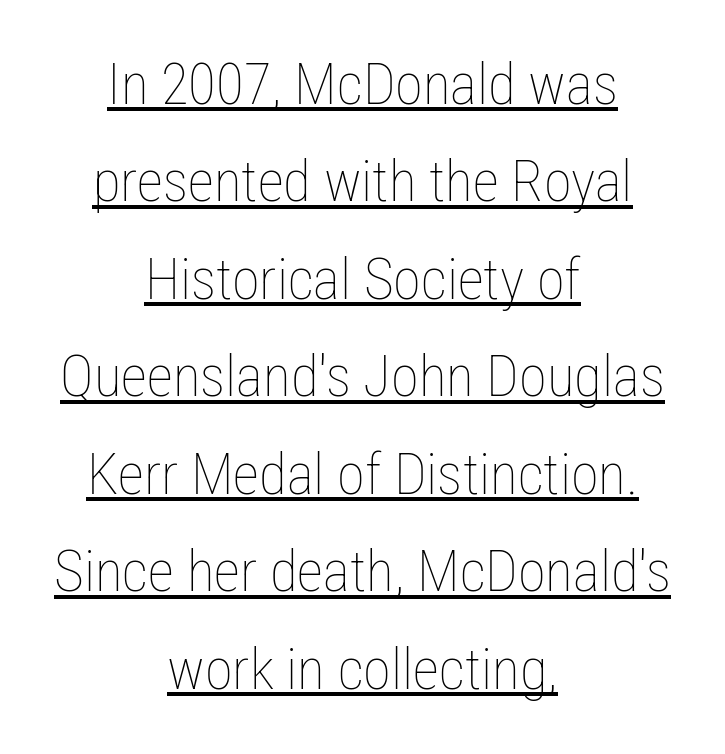
The image shows 57 px thin, condensed type, upright; set centered, line spacing 1.71x, normal letter spacing, underlined; low stroke contrast and a medium x-height.
